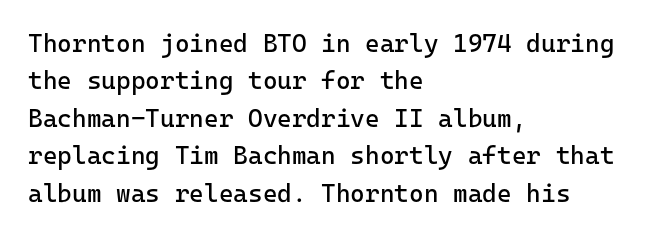
In CSS terms this would be text-align: left. Descenders are the only things crossing below the line. One glance says typical: line gaps are just what's usual. This is the regular roman posture of the typeface.
